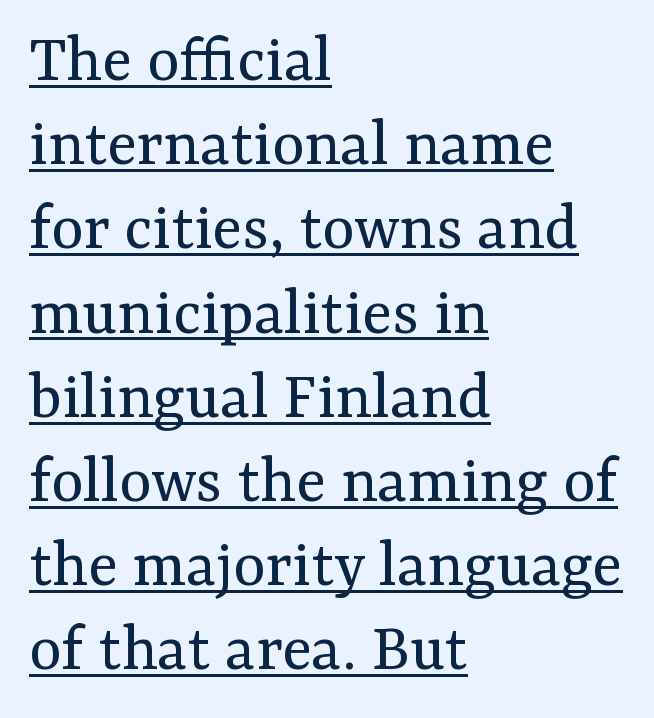
The image shows 69 px regular-weight serif type, upright; set left-aligned, line spacing 1.22x, normal letter spacing, underlined; medium stroke contrast and a medium x-height.
